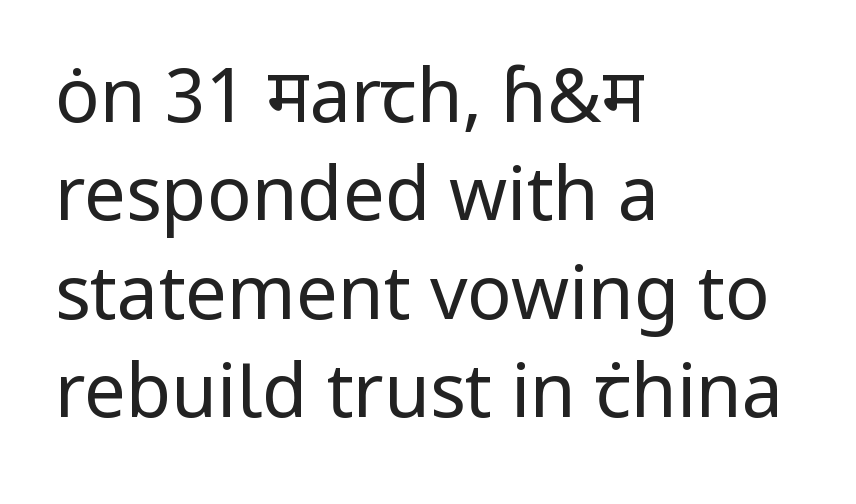
{"serif": "no", "italic": "no", "bold": "no", "weight": "regular", "width": "normal", "stroke_contrast": "low", "x_height": "medium", "monospaced": "no", "underline": "no", "align": "left", "line_spacing": "normal", "line_spacing_ratio": 1.33, "letter_spacing": "normal", "letter_spacing_em": 0.0, "glyph_px": 74}
